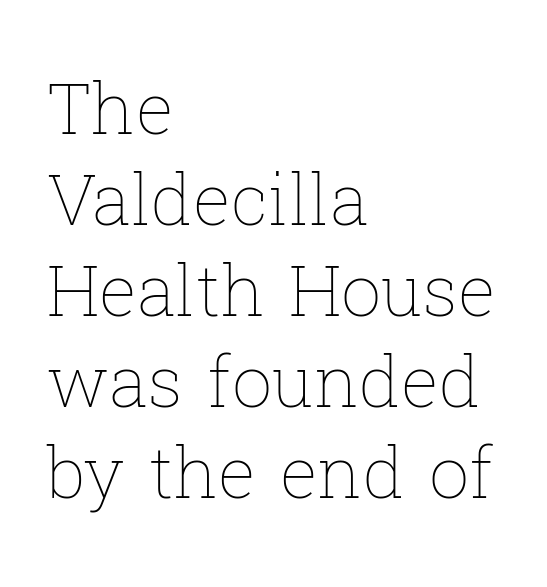
{"italic": "no", "bold": "no", "weight": "thin", "width": "normal", "stroke_contrast": "low", "x_height": "medium", "monospaced": "no", "underline": "no", "align": "left", "line_spacing": "normal", "line_spacing_ratio": 1.28, "letter_spacing": "normal", "letter_spacing_em": 0.0, "glyph_px": 71}
